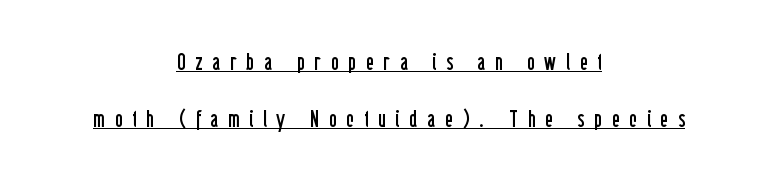
The passage is arranged like a title page — every line centered. This reads as an unemphasized weight, regular at the heaviest. The rendering uses a large line-height, opening up the rows. Glyph-to-glyph distance is far greater than everyday printed text. A continuous stroke trails under the words, as in a hyperlink. Do the letters lean? They stand straight.
